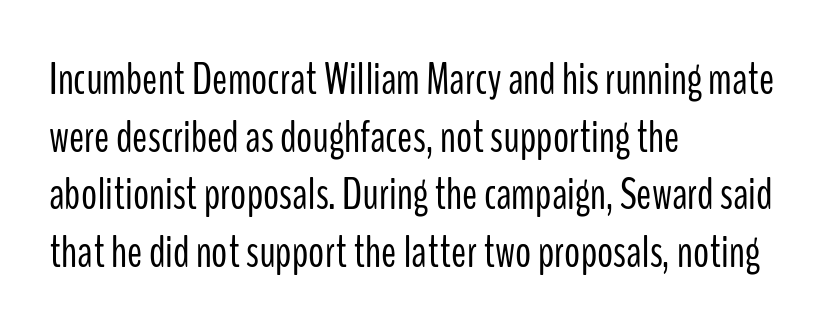
The image shows 45 px light, condensed sans-serif type, upright; set left-aligned, normal line spacing (1.28x), normal letter spacing, not underlined; low stroke contrast and a medium x-height.
